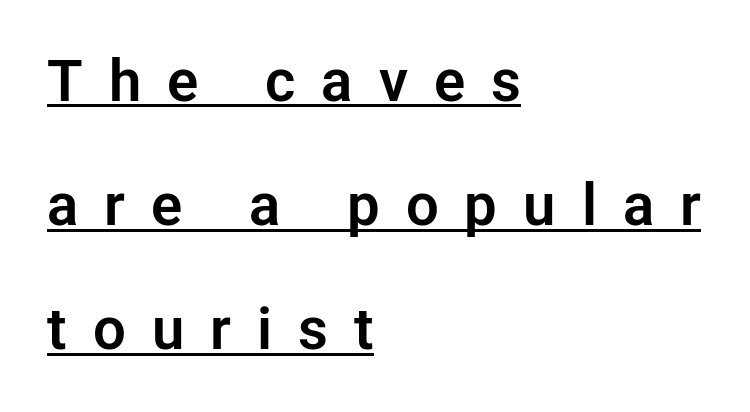
Summary of vertical rhythm: relaxed, with wide interline spacing. A typesetter would call this proportional, since set widths differ per character. Alignment: flush left. Does extra space separate the letters? Yes, quite a lot of it.
